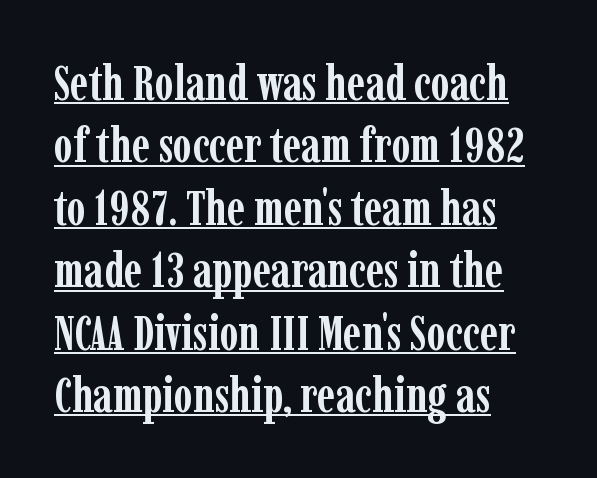
The image shows 48 px semibold, condensed serif type, upright; set left-aligned, normal line spacing (1.3x), normal letter spacing, underlined; low stroke contrast and a medium x-height.
